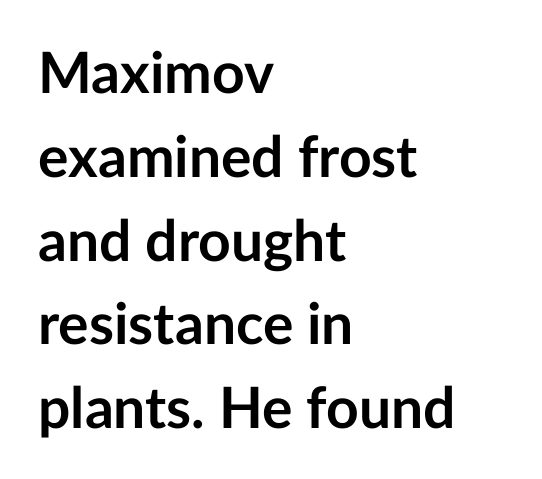
Q: Is the text bold? A: Yes.
Q: Is the text italic (slanted)? A: No, it is upright.
Q: Is the typeface a serif or a sans-serif typeface? A: Sans-serif.
Q: Is the text underlined? A: No.
Q: How is the paragraph aligned? A: Left-aligned.
Q: Is the spacing between letters normal or unusually wide? A: Normal.
Q: Is the spacing between lines tight, normal or loose? A: Normal.
Q: Width (condensed, normal, or wide)? A: Normal.
Q: Stroke contrast? A: Low.
Q: x-height? A: Medium.
Q: Monospaced? A: No.
